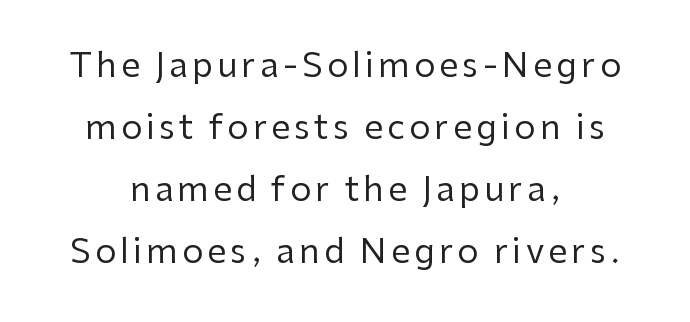
The image shows 34 px regular-weight sans-serif type, upright; set centered, line spacing 1.82x, not underlined; low stroke contrast and a medium x-height.
